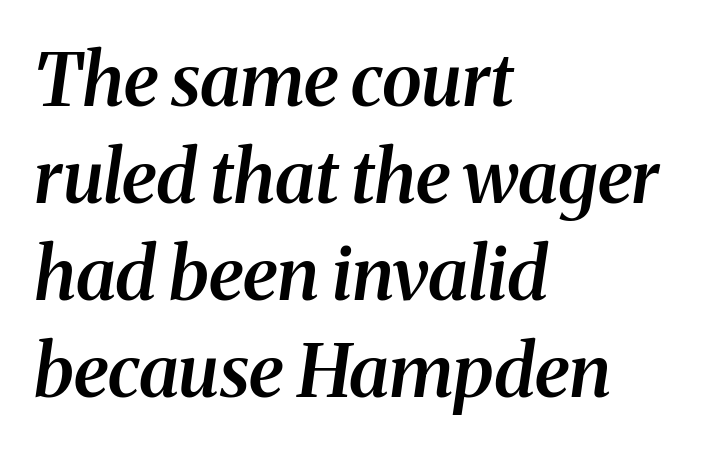
The image shows 73 px semibold serif type, italic (leaning right); set left-aligned, normal line spacing (1.33x), normal letter spacing, not underlined; medium stroke contrast and a medium x-height.
